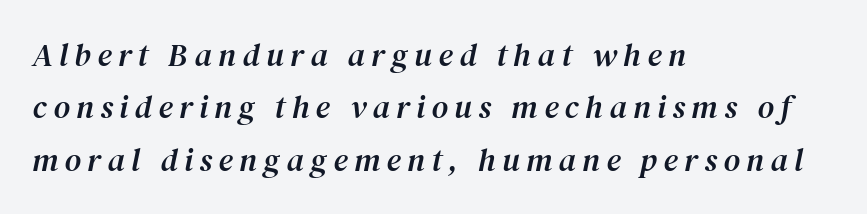
{"serif": "yes", "italic": "yes", "lean": "right", "slant_degrees": 12, "width": "normal", "stroke_contrast": "medium", "x_height": "medium", "monospaced": "no", "underline": "no", "align": "left", "line_spacing": "normal", "line_spacing_ratio": 1.64, "letter_spacing": "wide", "letter_spacing_em": 0.2, "glyph_px": 32}
